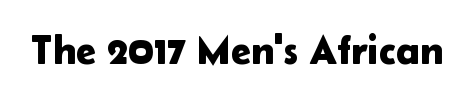
Students, note that the glyphs here touch the page at normal intervals. The gap between lines stays unmarked. The characters display no serif detailing; their extremities are plain. You could not count columns in this text — the font is proportionally spaced. Posture: straight, roman, zero tilt.
